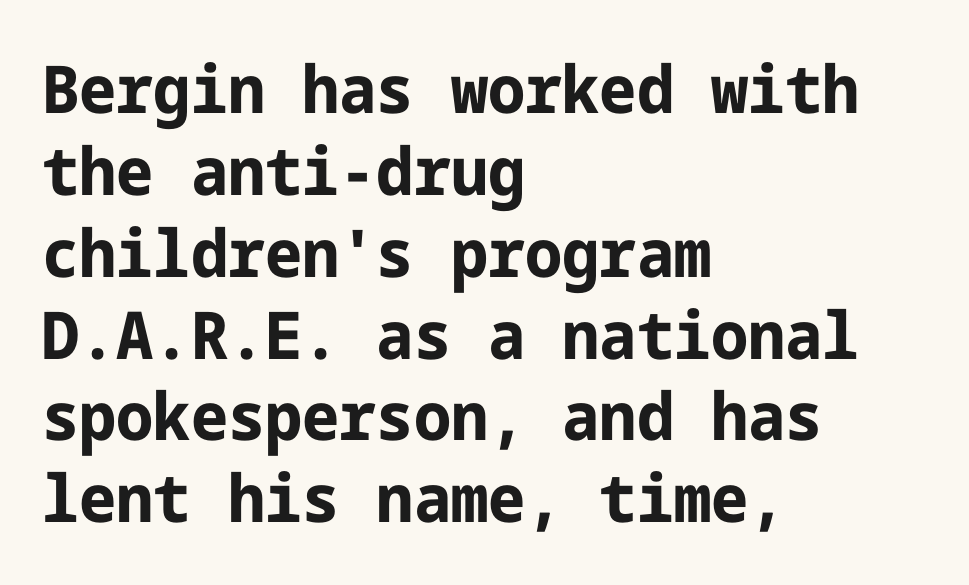
Every stem runs plumb, perpendicular to the baseline. Which margin do the lines hug? The left one — the right edge is uneven. Are there feet on the stems? There aren't — it's a sans. Glance below the letters and you will spot only blank space.
